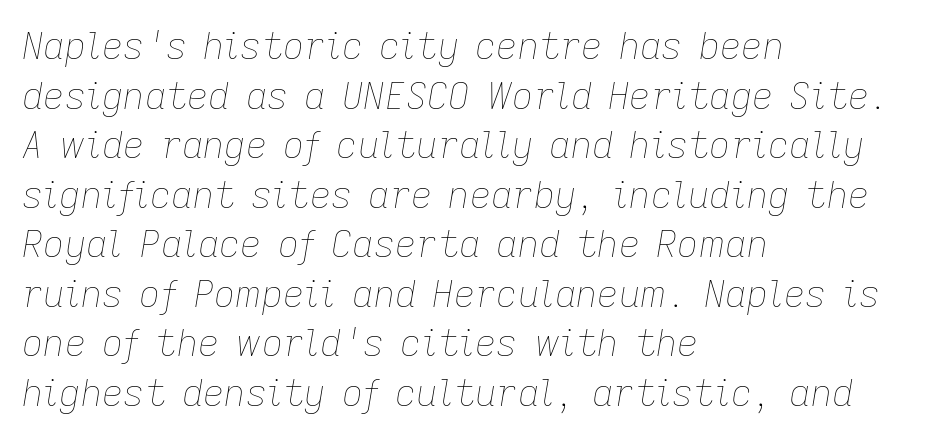
The cut favours lightness, reaching ordinary text weight at its darkest. One-word summary of the alignment: left. Proportional: the letters do not fall into vertical columns. Horizontal bands of white between lines are of average thickness.
